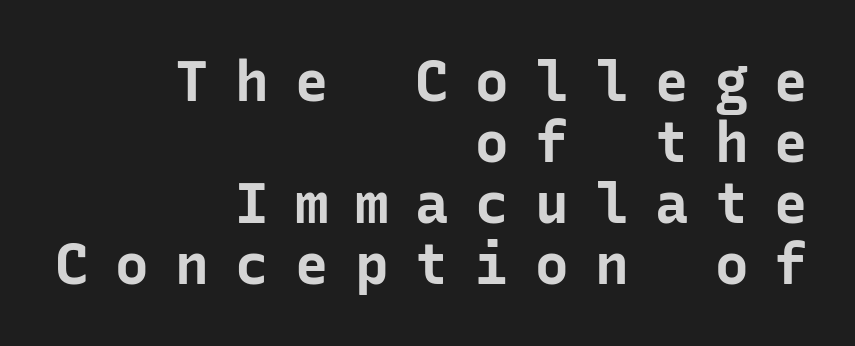
Designer's note — italics off, roman on. Bold? Absolutely — the strokes are thick and heavy. What kind of face is this? One without serifs — a sans. Students, observe: this is what under-led, compact text looks like. The area under the type is left untouched. The tracking reads as deliberately expanded to a designer's eye.
